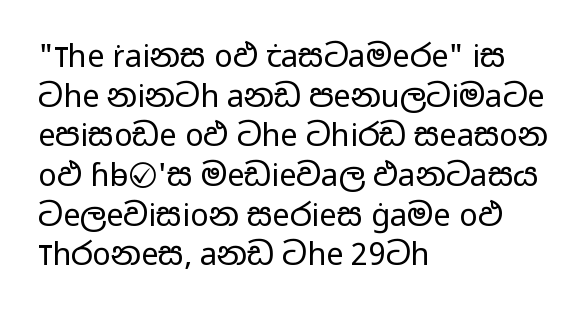
Letter spacing: default. Do the characters align in a grid? No, the font is proportional. Underline: absent. Stroke thickness stays within the range of a standard reading face or lighter.
